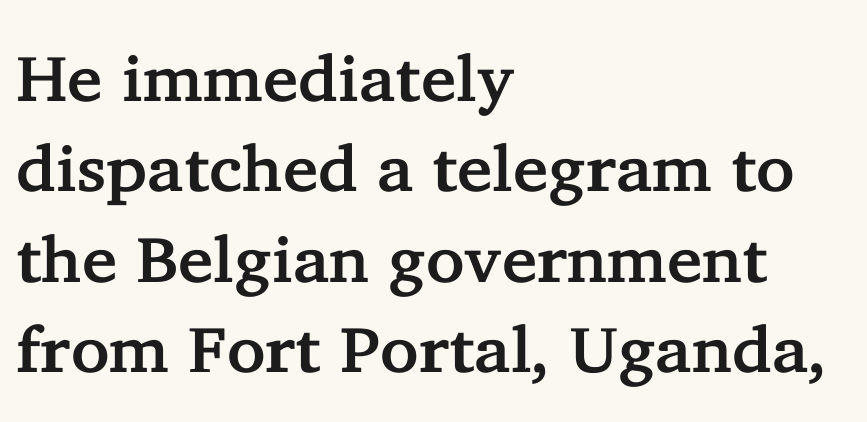
The image shows 65 px serif type, upright; set left-aligned, normal line spacing (1.39x), normal letter spacing, not underlined; low stroke contrast and a medium x-height.
